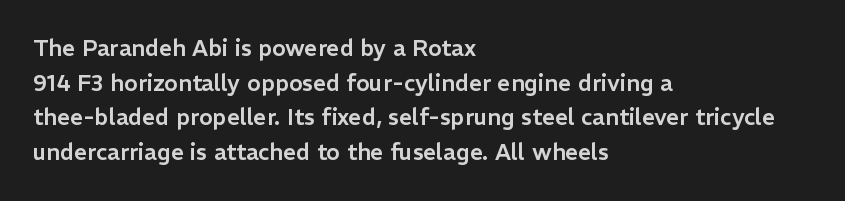
{"italic": "no", "underline": "no", "align": "left", "line_spacing": "normal", "line_spacing_ratio": 1.51, "letter_spacing": "normal", "letter_spacing_em": 0.0, "glyph_px": 23}
